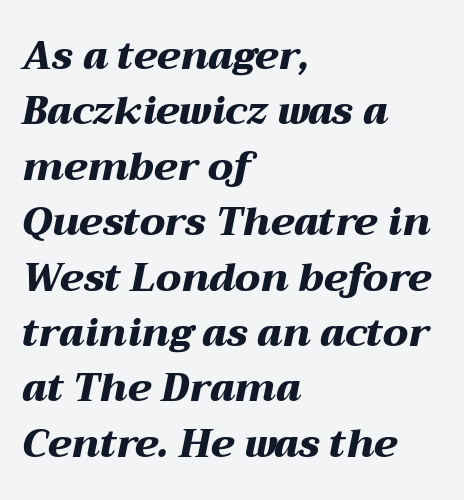
{"italic": "yes", "lean": "right", "slant_degrees": 12, "bold": "yes", "weight": "heavy", "width": "wide", "stroke_contrast": "medium", "x_height": "medium", "monospaced": "no", "underline": "no", "align": "left", "line_spacing": "normal", "line_spacing_ratio": 1.42, "letter_spacing": "normal", "letter_spacing_em": 0.0, "glyph_px": 39}
